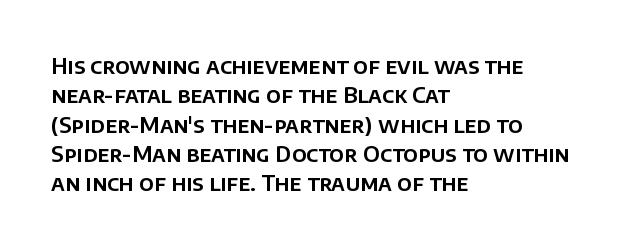
Glyph-to-glyph distance matches everyday printed text. If you drew a ruler down the left edge, every line would touch it. The letters stand upright; this is a roman face. No word sits above an underline. The line-height multiplier appears to be the usual default.
